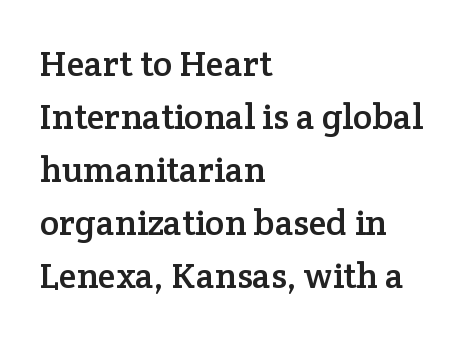
{"serif": "yes", "italic": "no", "width": "normal", "stroke_contrast": "low", "x_height": "medium", "monospaced": "no", "underline": "no", "align": "left", "line_spacing": "normal", "line_spacing_ratio": 1.47, "letter_spacing": "normal", "letter_spacing_em": 0.0, "glyph_px": 36}
